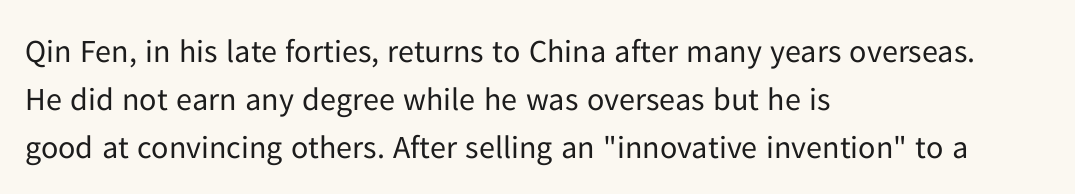
The image shows 32 px regular-weight sans-serif type, upright; set left-aligned, normal line spacing (1.5x), normal letter spacing, not underlined; low stroke contrast and a medium x-height.
